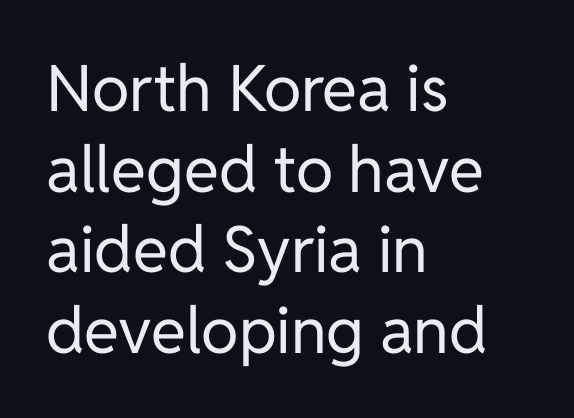
{"serif": "no", "italic": "no", "bold": "no", "weight": "regular", "width": "normal", "stroke_contrast": "low", "x_height": "medium", "monospaced": "no", "underline": "no", "align": "left", "line_spacing": "normal", "line_spacing_ratio": 1.26, "letter_spacing": "normal", "letter_spacing_em": 0.0, "glyph_px": 64}
